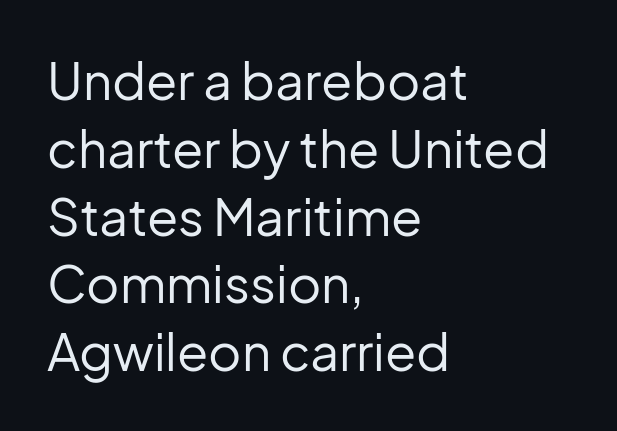
The image shows 51 px regular-weight sans-serif type, upright; set left-aligned, normal line spacing (1.33x), normal letter spacing, not underlined; low stroke contrast and a medium x-height.
